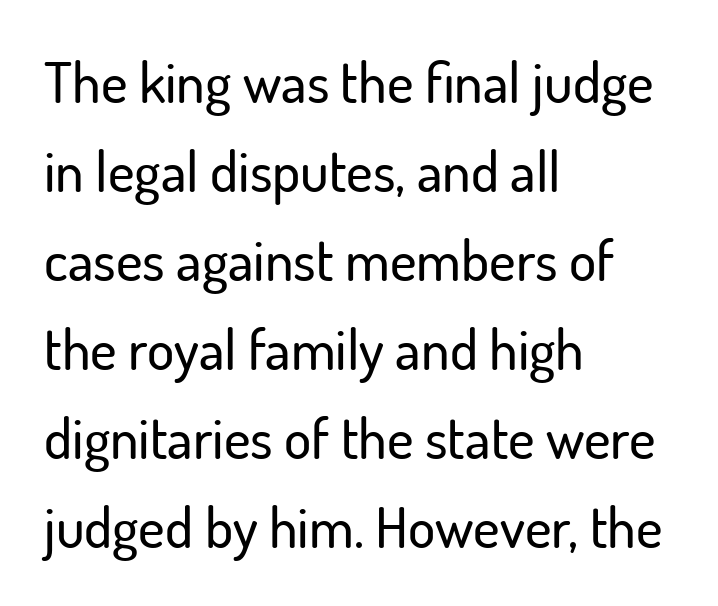
The image shows 57 px sans-serif type, upright; set left-aligned, normal line spacing (1.56x), normal letter spacing, not underlined; low stroke contrast and a small x-height.
